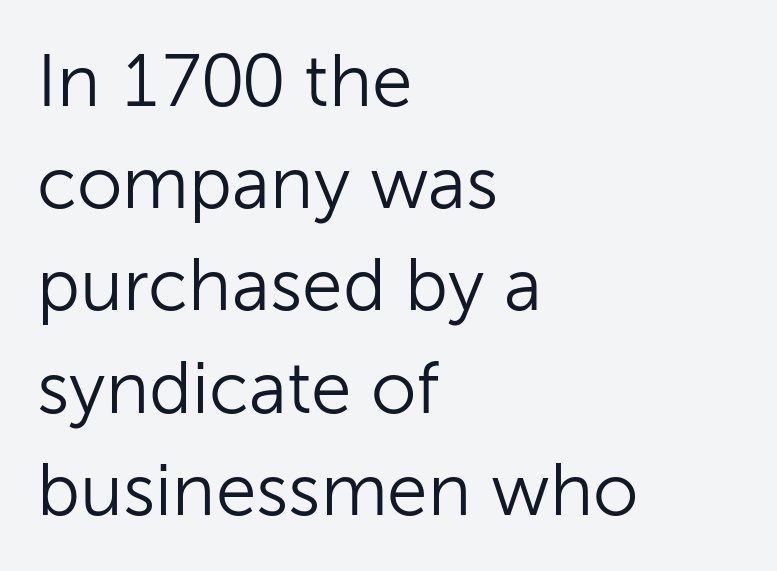
The image shows 73 px light sans-serif type, upright; set left-aligned, normal line spacing (1.4x), normal letter spacing, not underlined; low stroke contrast and a medium x-height.
